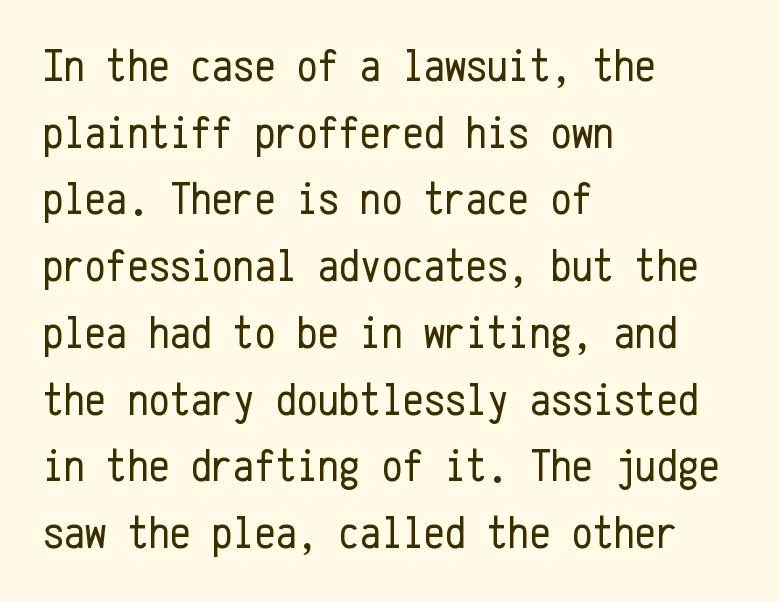
Q: Is the text bold? A: No.
Q: Is the text italic (slanted)? A: No, it is upright.
Q: Is the typeface a serif or a sans-serif typeface? A: Sans-serif.
Q: Is the text underlined? A: No.
Q: How is the paragraph aligned? A: Left-aligned.
Q: Is the spacing between letters normal or unusually wide? A: Normal.
Q: Is the spacing between lines tight, normal or loose? A: Normal.
Q: Width (condensed, normal, or wide)? A: Condensed.
Q: Stroke contrast? A: Low.
Q: x-height? A: Medium.
Q: Monospaced? A: Yes.
